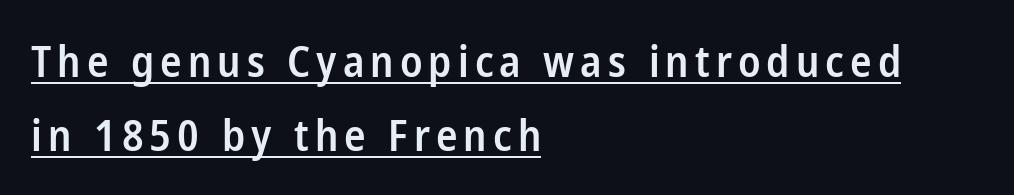
The image shows 43 px semibold, condensed sans-serif type, upright; set left-aligned, line spacing 1.72x, underlined; low stroke contrast and a medium x-height.
